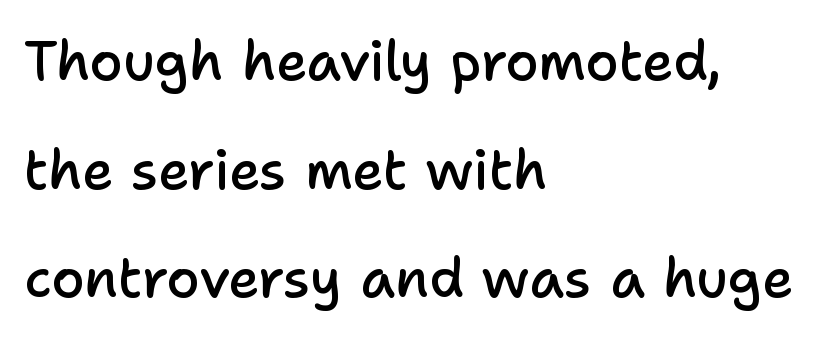
Q: Is the text bold? A: Semi-bold.
Q: Is the text italic (slanted)? A: No, it is upright.
Q: Is the typeface a serif or a sans-serif typeface? A: Sans-serif.
Q: Is the text underlined? A: No.
Q: How is the paragraph aligned? A: Left-aligned.
Q: Is the spacing between letters normal or unusually wide? A: Normal.
Q: Is the spacing between lines tight, normal or loose? A: Loose.
Q: Width (condensed, normal, or wide)? A: Normal.
Q: Stroke contrast? A: Low.
Q: x-height? A: Medium.
Q: Monospaced? A: No.
